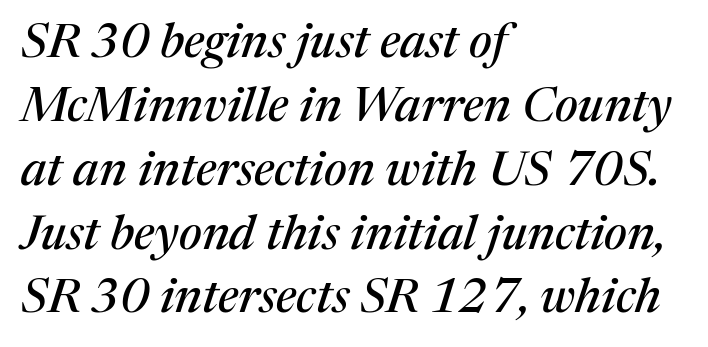
Q: Is the text italic (slanted)? A: Yes, it leans right by about 17 degrees.
Q: Is the typeface a serif or a sans-serif typeface? A: Serif.
Q: Is the text underlined? A: No.
Q: How is the paragraph aligned? A: Left-aligned.
Q: Is the spacing between letters normal or unusually wide? A: Normal.
Q: Is the spacing between lines tight, normal or loose? A: Normal.
Q: Width (condensed, normal, or wide)? A: Normal.
Q: Stroke contrast? A: Medium.
Q: x-height? A: Medium.
Q: Monospaced? A: No.
